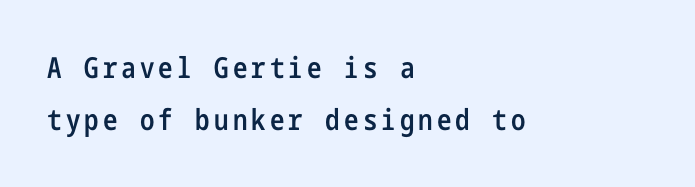
Q: Is the text bold? A: Semi-bold.
Q: Is the text italic (slanted)? A: No, it is upright.
Q: Is the typeface a serif or a sans-serif typeface? A: Sans-serif.
Q: Is the text underlined? A: No.
Q: How is the paragraph aligned? A: Left-aligned.
Q: Width (condensed, normal, or wide)? A: Condensed.
Q: Stroke contrast? A: Low.
Q: x-height? A: Medium.
